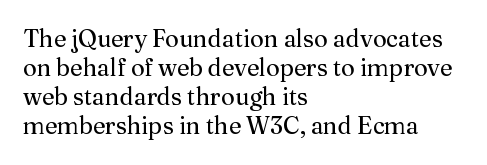
The image shows 24 px text type, upright; set left-aligned, line spacing 1.21x, normal letter spacing, not underlined.
